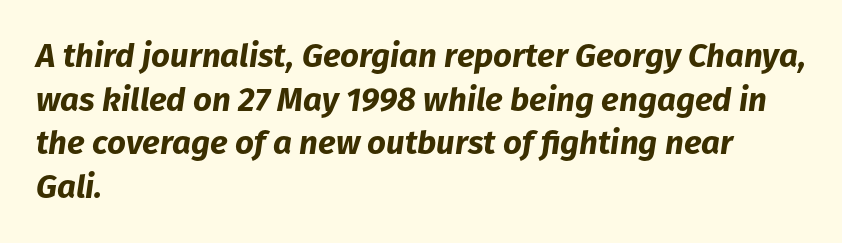
Q: Is the text bold? A: Yes.
Q: Is the text italic (slanted)? A: Yes, it leans right by about 8 degrees.
Q: Is the text underlined? A: No.
Q: How is the paragraph aligned? A: Left-aligned.
Q: Is the spacing between letters normal or unusually wide? A: Normal.
Q: Is the spacing between lines tight, normal or loose? A: Normal.
Q: Width (condensed, normal, or wide)? A: Normal.
Q: Stroke contrast? A: Low.
Q: x-height? A: Medium.
Q: Monospaced? A: No.
